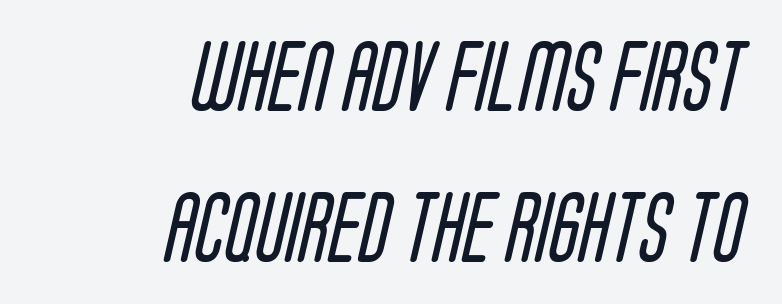
The image shows 70 px regular-weight, condensed sans-serif type; set right-aligned, loose line spacing (2.16x), normal letter spacing, not underlined; low stroke contrast and a large x-height.
